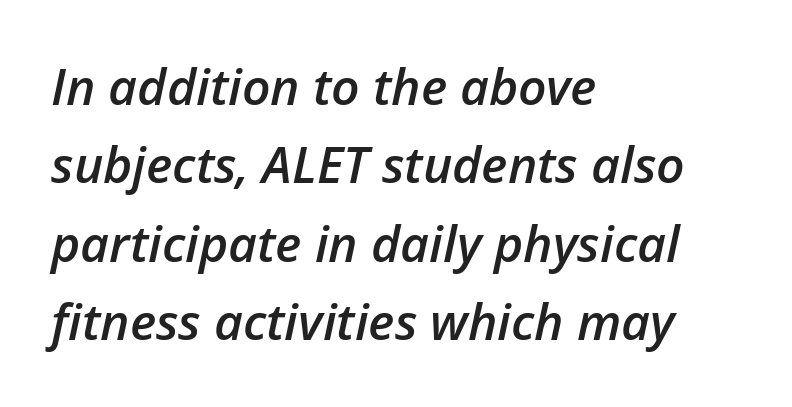
Q: Is the text bold? A: Semi-bold.
Q: Is the text italic (slanted)? A: Yes, it leans right by about 12 degrees.
Q: Is the text underlined? A: No.
Q: How is the paragraph aligned? A: Left-aligned.
Q: Is the spacing between letters normal or unusually wide? A: Normal.
Q: Is the spacing between lines tight, normal or loose? A: Normal.
Q: Width (condensed, normal, or wide)? A: Normal.
Q: Stroke contrast? A: Low.
Q: x-height? A: Medium.
Q: Monospaced? A: No.
